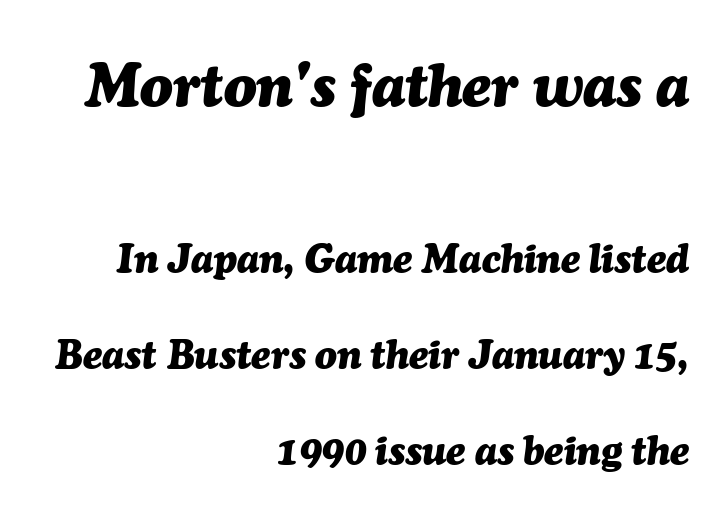
{"italic": "yes", "lean": "right", "slant_degrees": 7, "bold": "yes", "weight": "heavy", "width": "normal", "stroke_contrast": "medium", "x_height": "medium", "monospaced": "no", "underline": "no", "align": "right", "line_spacing": "loose", "line_spacing_ratio": 2.39, "letter_spacing": "normal", "letter_spacing_em": 0.0, "larger_block": "first", "size_ratio": 1.5, "glyph_px": 60}
